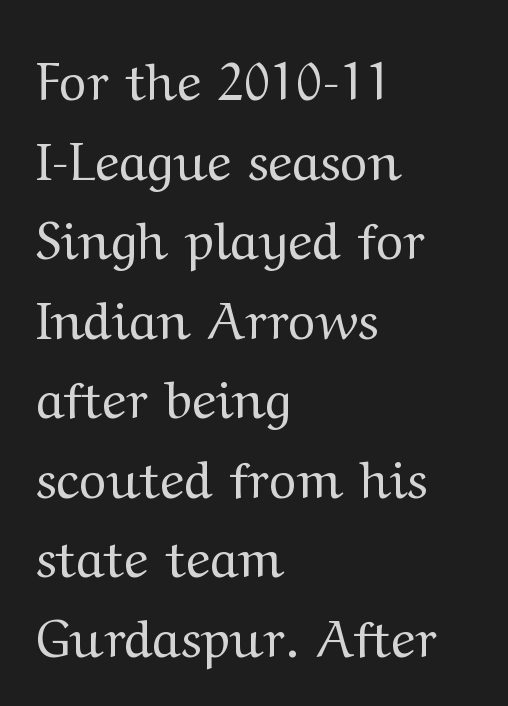
{"serif": "yes", "italic": "no", "bold": "no", "weight": "regular", "width": "wide", "stroke_contrast": "medium", "x_height": "medium", "monospaced": "no", "underline": "no", "align": "left", "line_spacing": "normal", "line_spacing_ratio": 1.53, "letter_spacing": "normal", "letter_spacing_em": 0.0, "glyph_px": 52}
